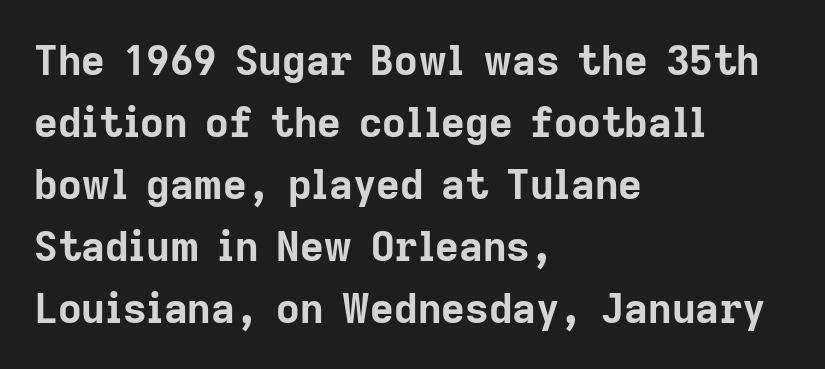
Is the type bold? Yes — the strokes are clearly thick and heavy. Inter-character spacing is left at the font's built-in metrics. What's the leading like? Ordinary, nothing unusual. Short and long lines alike share a common starting point at left. The face used here is proportionally spaced, like ordinary book or web type.
